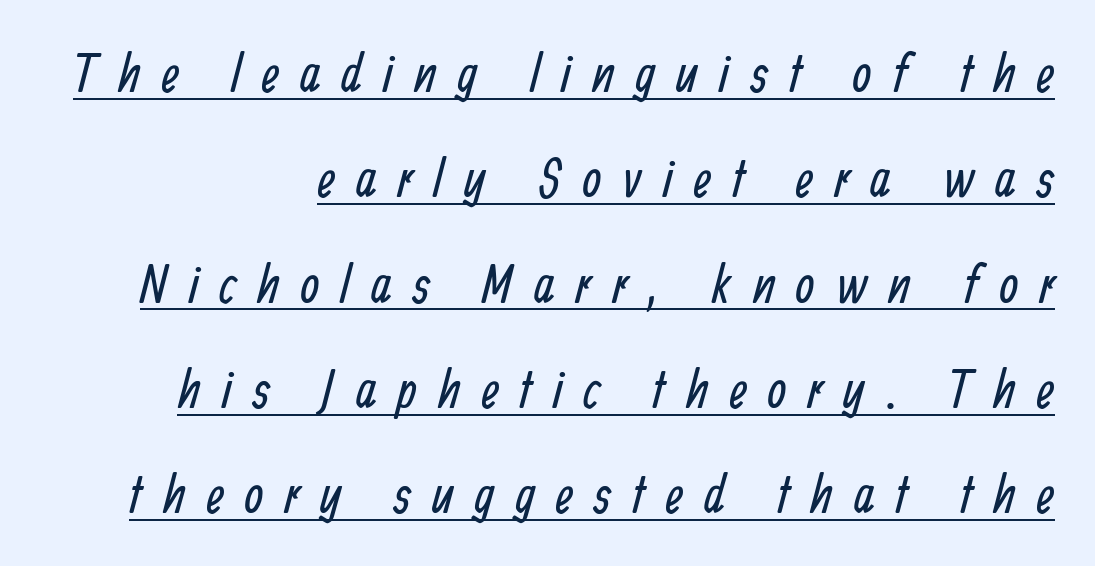
{"serif": "no", "bold": "no", "weight": "regular", "width": "condensed", "stroke_contrast": "low", "x_height": "medium", "monospaced": "no", "underline": "yes", "align": "right", "line_spacing": "loose", "line_spacing_ratio": 1.95, "letter_spacing": "wide", "letter_spacing_em": 0.39, "glyph_px": 54}
